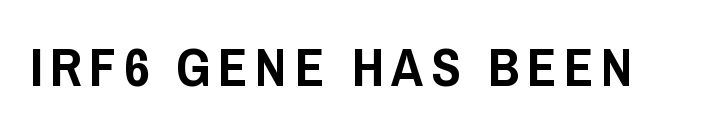
The image shows 54 px condensed sans-serif type, upright; set not underlined; low stroke contrast and a large x-height.
